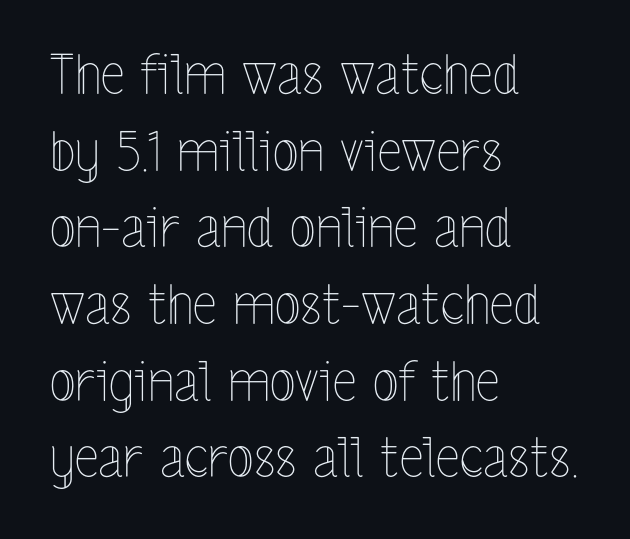
The image shows 54 px thin, condensed type, upright; set left-aligned, normal line spacing (1.42x), normal letter spacing, not underlined; a medium x-height.
